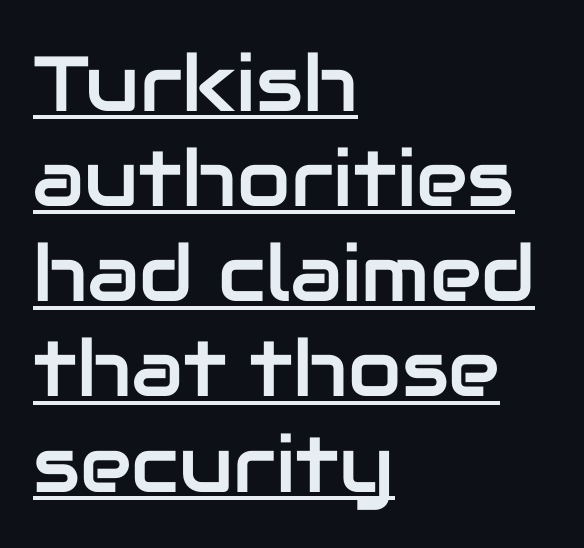
Each letter's strokes conclude bluntly, with no projecting serifs. This is roman type, the default non-slanted kind. The line texture is even and compact thanks to regular tracking. Compared with undecorated copy, this sample adds a rule below the words. The lines in this sample share a left origin and differ only in where they stop.
